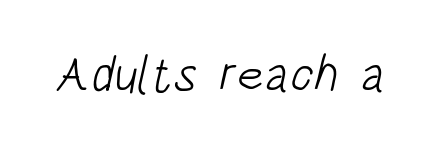
{"serif": "no", "bold": "no", "weight": "light", "width": "condensed", "stroke_contrast": "low", "x_height": "large", "monospaced": "no", "underline": "no", "letter_spacing": "normal", "letter_spacing_em": 0.0, "glyph_px": 50}
